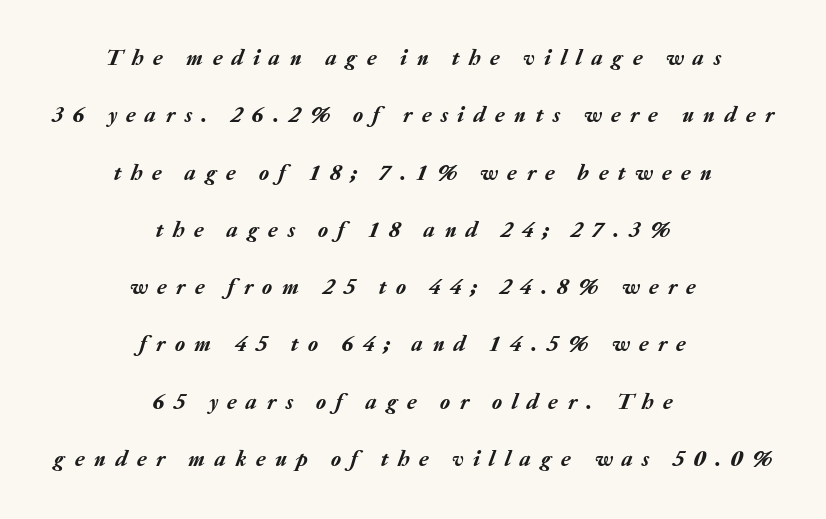
The image shows 23 px text type, italic (leaning right); set centered, loose line spacing (2.49x), unusually wide letter spacing (+0.42 em), not underlined.
